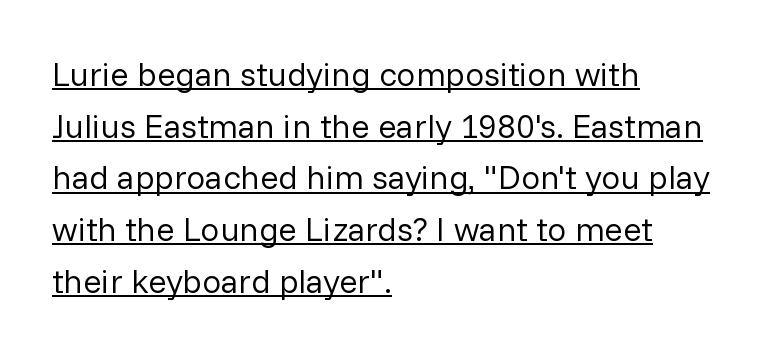
Q: Is the text bold? A: No.
Q: Is the text italic (slanted)? A: No, it is upright.
Q: Is the typeface a serif or a sans-serif typeface? A: Sans-serif.
Q: Is the text underlined? A: Yes.
Q: How is the paragraph aligned? A: Left-aligned.
Q: Is the spacing between letters normal or unusually wide? A: Normal.
Q: Is the spacing between lines tight, normal or loose? A: Normal.
Q: Width (condensed, normal, or wide)? A: Normal.
Q: Stroke contrast? A: Low.
Q: x-height? A: Medium.
Q: Monospaced? A: No.
